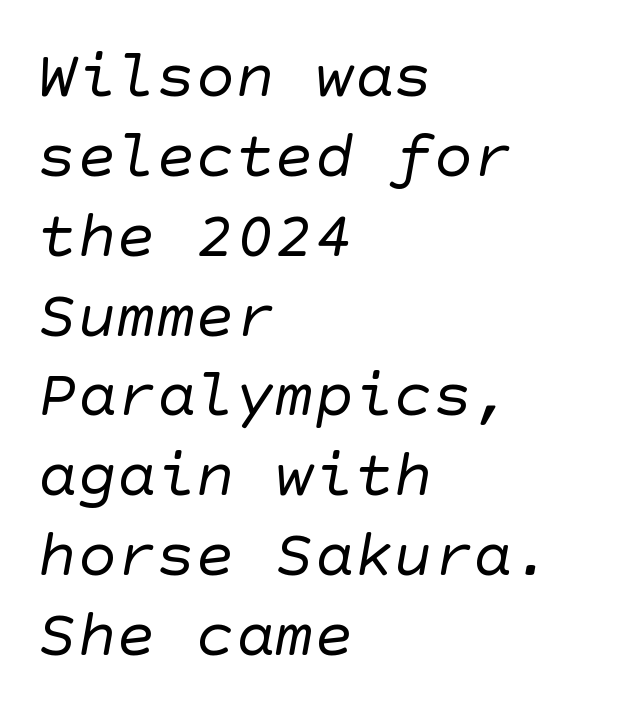
{"serif": "no", "bold": "no", "weight": "regular", "width": "normal", "stroke_contrast": "low", "x_height": "large", "underline": "no", "align": "left", "line_spacing_ratio": 1.21, "letter_spacing": "normal", "letter_spacing_em": 0.0, "glyph_px": 66}
